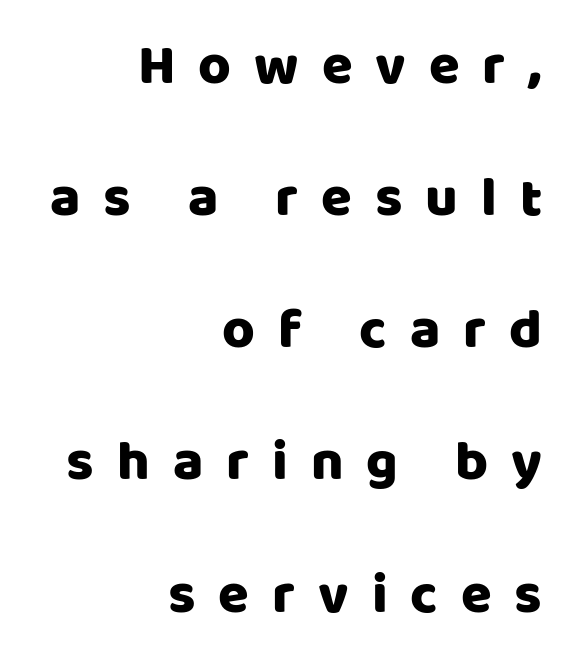
Q: Is the text italic (slanted)? A: No, it is upright.
Q: Is the typeface a serif or a sans-serif typeface? A: Sans-serif.
Q: Is the text underlined? A: No.
Q: How is the paragraph aligned? A: Right-aligned.
Q: Is the spacing between letters normal or unusually wide? A: Unusually wide.
Q: Is the spacing between lines tight, normal or loose? A: Loose.
Q: Width (condensed, normal, or wide)? A: Normal.
Q: Stroke contrast? A: Low.
Q: x-height? A: Large.
Q: Monospaced? A: No.
